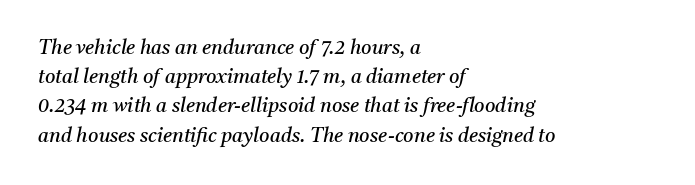
{"italic": "yes", "lean": "right", "slant_degrees": 11, "bold": "no", "underline": "no", "align": "left", "line_spacing": "normal", "line_spacing_ratio": 1.46, "letter_spacing": "normal", "letter_spacing_em": 0.0, "glyph_px": 20}
